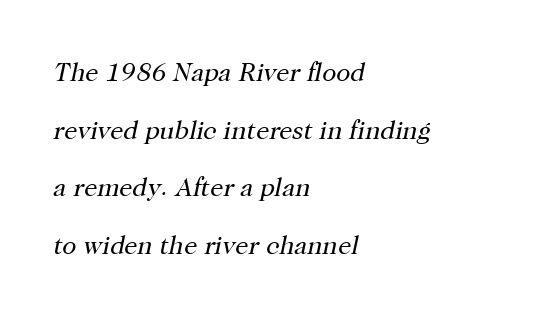
Q: Is the text bold? A: No.
Q: Is the text italic (slanted)? A: Yes, it leans right by about 12 degrees.
Q: Is the text underlined? A: No.
Q: How is the paragraph aligned? A: Left-aligned.
Q: Is the spacing between letters normal or unusually wide? A: Normal.
Q: Is the spacing between lines tight, normal or loose? A: Loose.
